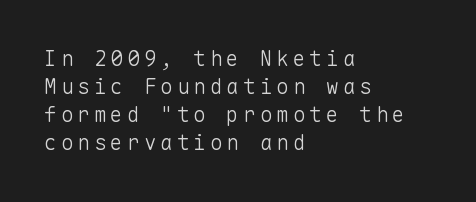
Q: Is the text bold? A: No.
Q: Is the text italic (slanted)? A: No, it is upright.
Q: Is the text underlined? A: No.
Q: How is the paragraph aligned? A: Left-aligned.
Q: Is the spacing between lines tight, normal or loose? A: Normal.
